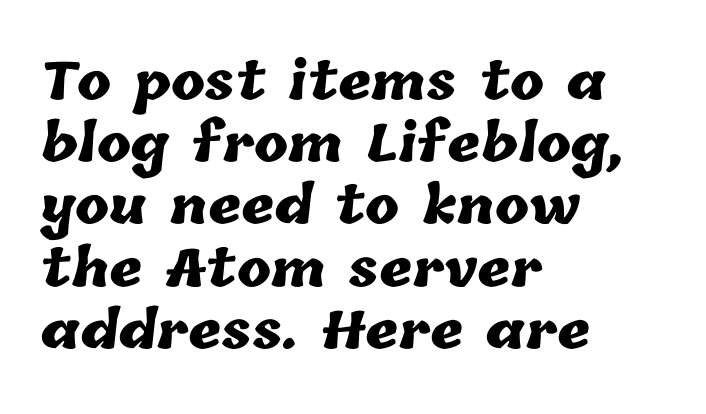
Here the glyphs are tracked normally, forming tight word shapes. The passage shown is typed in a proportional face where columns would drift. This is heavy type, rendered in bold. Is the block centered? No — it sits flush against the left margin. The space beneath each line is pristine and unruled.
